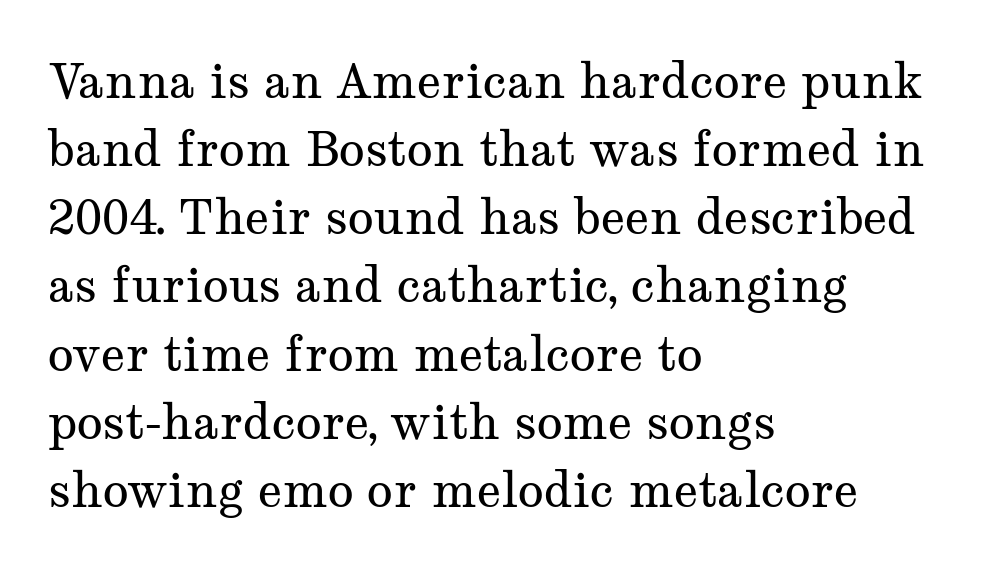
Q: Is the text bold? A: No.
Q: Is the text italic (slanted)? A: No, it is upright.
Q: Is the typeface a serif or a sans-serif typeface? A: Serif.
Q: Is the text underlined? A: No.
Q: How is the paragraph aligned? A: Left-aligned.
Q: Is the spacing between letters normal or unusually wide? A: Normal.
Q: Is the spacing between lines tight, normal or loose? A: Normal.
Q: Width (condensed, normal, or wide)? A: Wide.
Q: Stroke contrast? A: Medium.
Q: x-height? A: Medium.
Q: Monospaced? A: No.
